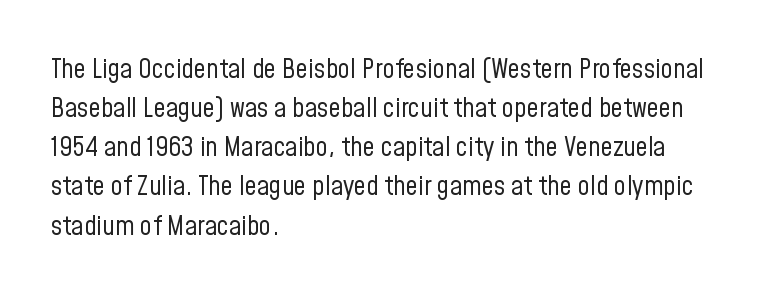
{"italic": "no", "bold": "no", "underline": "no", "align": "left", "line_spacing": "normal", "line_spacing_ratio": 1.45, "letter_spacing": "normal", "letter_spacing_em": 0.0, "glyph_px": 27}
